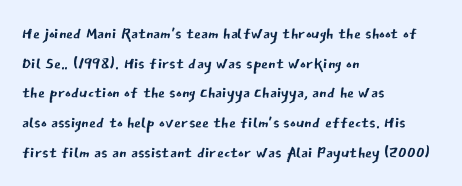
Q: Is the text bold? A: No.
Q: Is the text italic (slanted)? A: No, it is upright.
Q: Is the text underlined? A: No.
Q: How is the paragraph aligned? A: Left-aligned.
Q: Is the spacing between letters normal or unusually wide? A: Normal.
Q: Is the spacing between lines tight, normal or loose? A: Normal.
